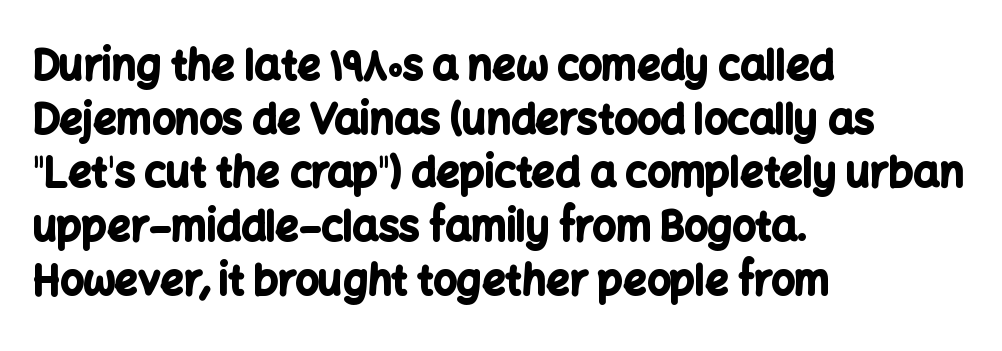
Q: Is the text bold? A: Yes.
Q: Is the text italic (slanted)? A: No, it is upright.
Q: Is the typeface a serif or a sans-serif typeface? A: Sans-serif.
Q: Is the text underlined? A: No.
Q: How is the paragraph aligned? A: Left-aligned.
Q: Is the spacing between letters normal or unusually wide? A: Normal.
Q: Is the spacing between lines tight, normal or loose? A: Normal.
Q: Width (condensed, normal, or wide)? A: Normal.
Q: Stroke contrast? A: Low.
Q: x-height? A: Medium.
Q: Monospaced? A: No.
